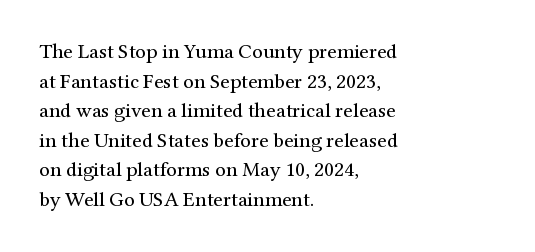
Quick note: underline off. Do the letters lean? They stand straight. The text block is weighted toward the left margin, trailing off unevenly rightward. This rendering leaves character spacing at its baseline value. Vertical spacing — default.
